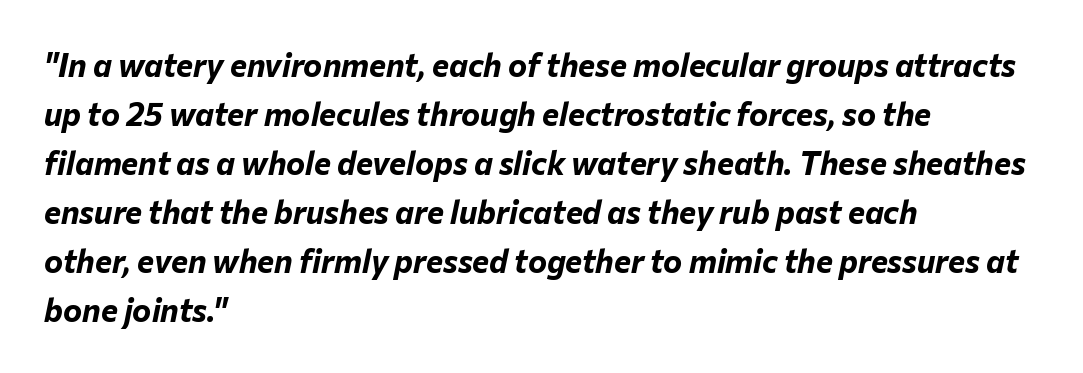
Q: Is the text bold? A: Yes.
Q: Is the text italic (slanted)? A: Yes, it leans right by about 12 degrees.
Q: Is the text underlined? A: No.
Q: How is the paragraph aligned? A: Left-aligned.
Q: Is the spacing between letters normal or unusually wide? A: Normal.
Q: Is the spacing between lines tight, normal or loose? A: Normal.
Q: Width (condensed, normal, or wide)? A: Normal.
Q: Stroke contrast? A: Low.
Q: x-height? A: Medium.
Q: Monospaced? A: No.
